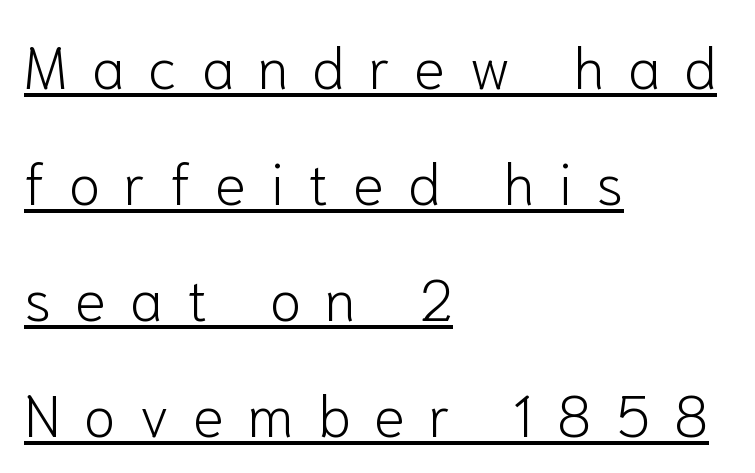
The image shows 58 px light sans-serif type, upright; set left-aligned, loose line spacing (2.0x), unusually wide letter spacing (+0.41 em), underlined; low stroke contrast and a medium x-height.
